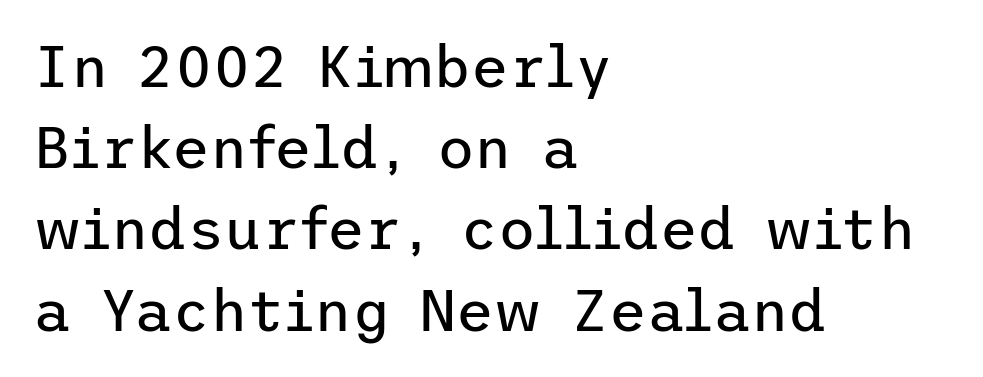
The image shows 58 px regular-weight sans-serif type, upright; set left-aligned, normal line spacing (1.4x), normal letter spacing, not underlined; low stroke contrast and a medium x-height.
